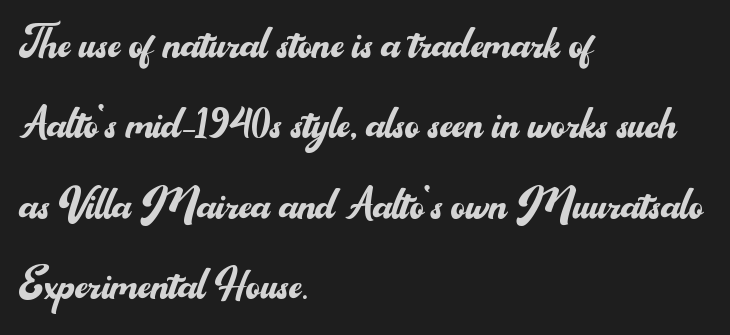
The image shows 55 px regular-weight sans-serif type; set left-aligned, normal line spacing (1.46x), normal letter spacing, not underlined; medium stroke contrast and a small x-height.
